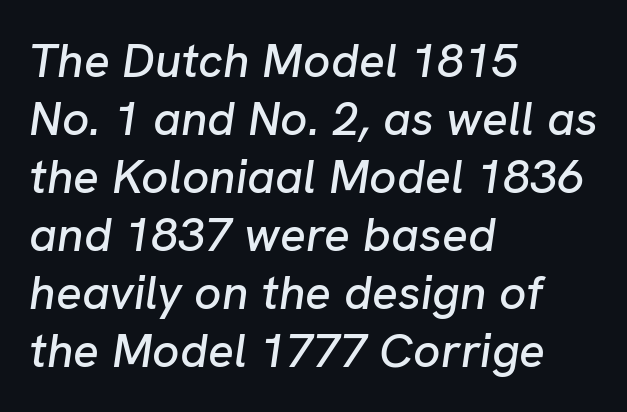
The foot of each line stays bare and open. Default kerning and tracking; the words read as compact shapes. Here the designer chose a conventional face with non-uniform glyph widths. Tall strokes in this sample are angled rather than plumb. The paragraph shown leans on its left margin.
